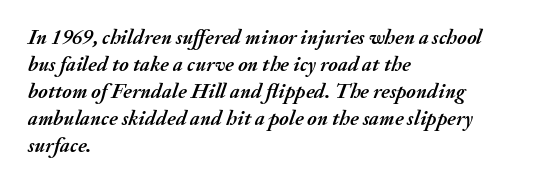
{"italic": "yes", "lean": "right", "slant_degrees": 20, "bold": "yes", "underline": "no", "align": "left", "line_spacing": "normal", "line_spacing_ratio": 1.29, "letter_spacing": "normal", "letter_spacing_em": 0.0, "glyph_px": 21}
